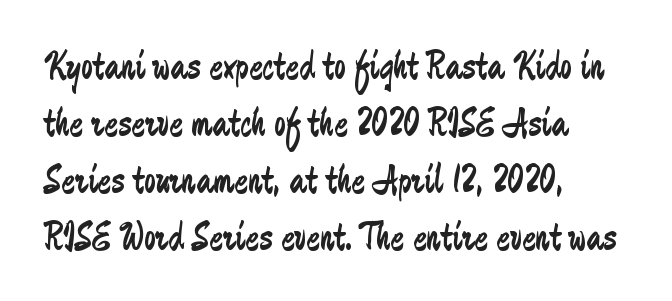
The paragraph has a hard left edge and a soft right edge. The face used here is rendered with its standard letterfit. No feet cap the strokes, marking this as sans-serif type. Vertical spacing — default.
